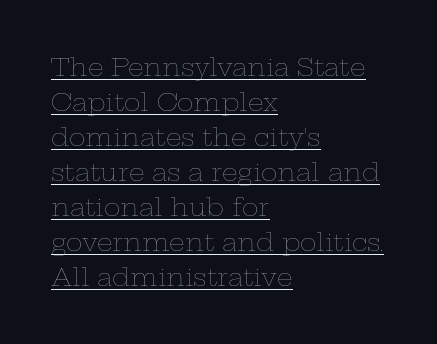
{"italic": "no", "bold": "no", "underline": "yes", "align": "left", "line_spacing": "normal", "line_spacing_ratio": 1.4, "letter_spacing": "normal", "letter_spacing_em": 0.0, "glyph_px": 25}
